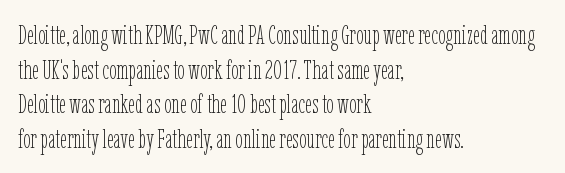
{"italic": "no", "bold": "no", "underline": "no", "align": "left", "line_spacing": "normal", "line_spacing_ratio": 1.28, "letter_spacing": "normal", "letter_spacing_em": 0.0, "glyph_px": 27}
